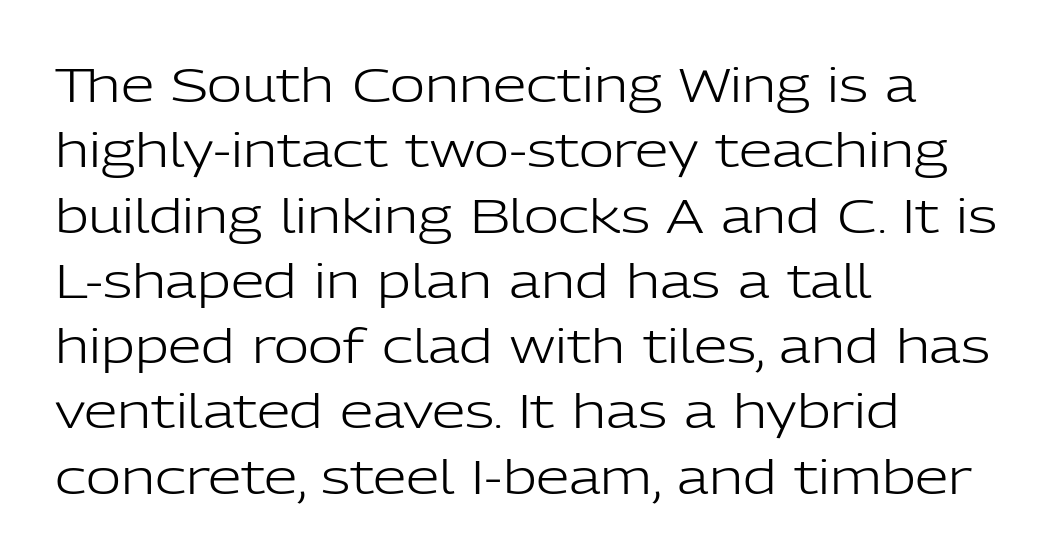
Q: Is the text bold? A: No.
Q: Is the text italic (slanted)? A: No, it is upright.
Q: Is the typeface a serif or a sans-serif typeface? A: Sans-serif.
Q: Is the text underlined? A: No.
Q: How is the paragraph aligned? A: Left-aligned.
Q: Is the spacing between letters normal or unusually wide? A: Normal.
Q: Is the spacing between lines tight, normal or loose? A: Normal.
Q: Width (condensed, normal, or wide)? A: Normal.
Q: Stroke contrast? A: Low.
Q: x-height? A: Medium.
Q: Monospaced? A: No.
